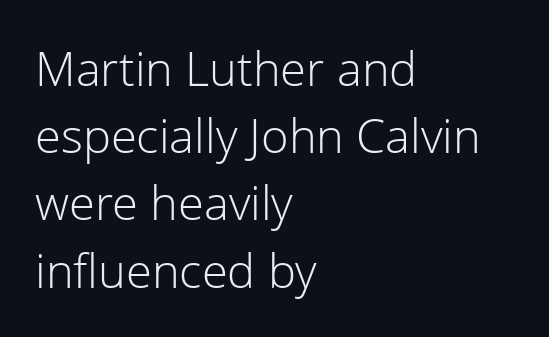
Q: Is the text bold? A: No.
Q: Is the text italic (slanted)? A: No, it is upright.
Q: Is the typeface a serif or a sans-serif typeface? A: Sans-serif.
Q: Is the text underlined? A: No.
Q: How is the paragraph aligned? A: Left-aligned.
Q: Is the spacing between letters normal or unusually wide? A: Normal.
Q: Is the spacing between lines tight, normal or loose? A: Normal.
Q: Width (condensed, normal, or wide)? A: Normal.
Q: Stroke contrast? A: Low.
Q: x-height? A: Medium.
Q: Monospaced? A: No.
